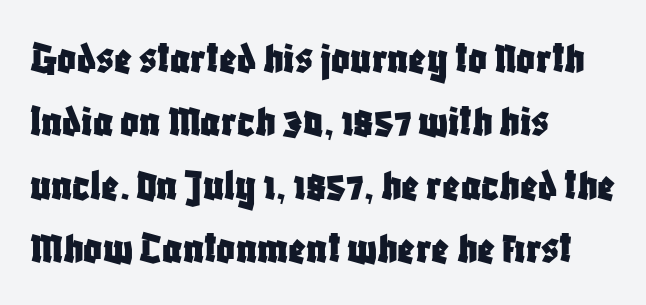
If you drew a line through each stem, it would be perfectly vertical. Caption: multi-line text, flush left, ragged right. Standard letterfit; no display-style spreading of the glyphs. Nothing sits at the stroke ends, so this counts as sans-serif.
